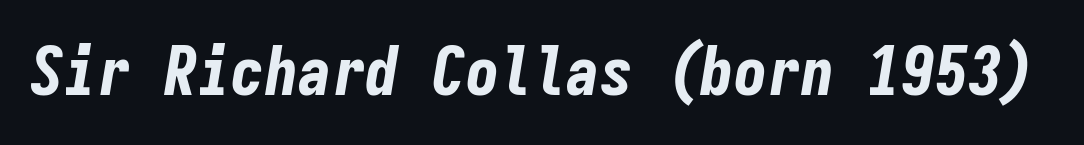
The image shows 67 px bold, condensed type, italic (leaning right), monospaced; set normal letter spacing, not underlined; low stroke contrast and a medium x-height.
